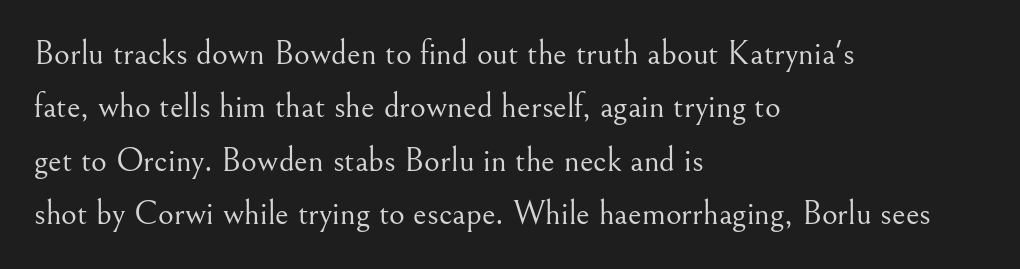
{"serif": "yes", "italic": "no", "bold": "no", "weight": "light", "width": "normal", "stroke_contrast": "medium", "x_height": "small", "monospaced": "no", "underline": "no", "align": "left", "line_spacing": "normal", "line_spacing_ratio": 1.57, "letter_spacing": "normal", "letter_spacing_em": 0.0, "glyph_px": 34}
